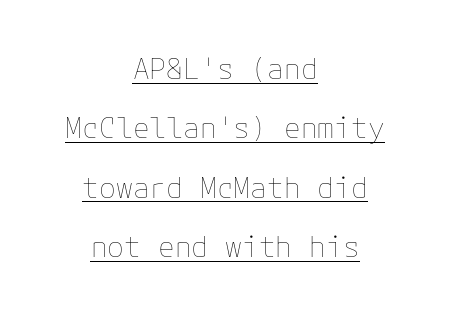
{"italic": "no", "bold": "no", "weight": "thin", "width": "normal", "stroke_contrast": "low", "x_height": "medium", "underline": "yes", "align": "center", "line_spacing": "loose", "line_spacing_ratio": 2.12, "letter_spacing": "normal", "letter_spacing_em": 0.0, "glyph_px": 28}
